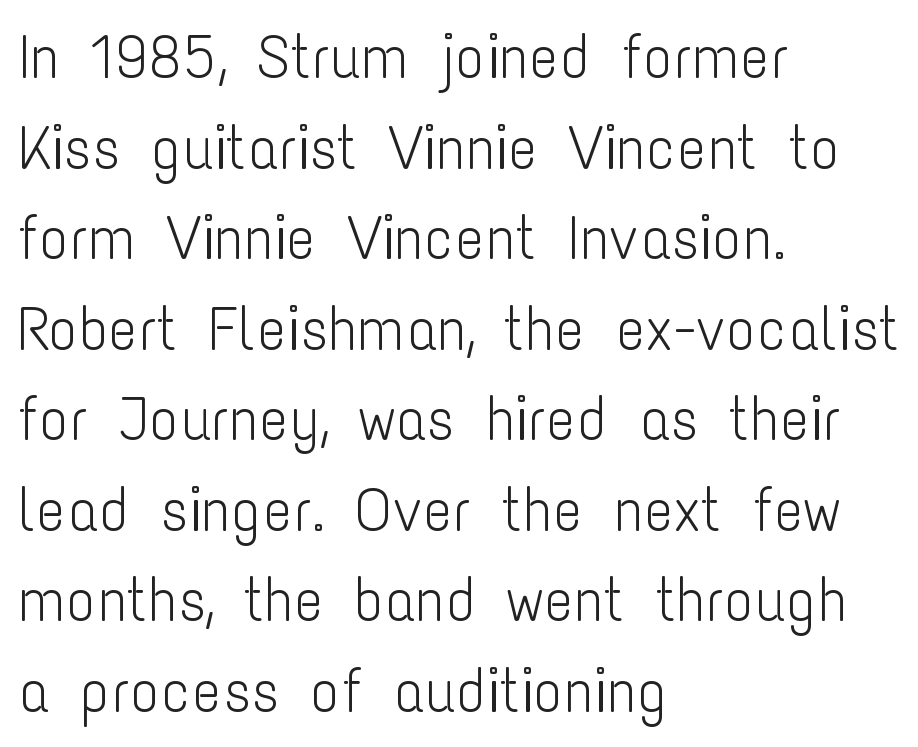
The letters stand upright; this is a roman face. Is this a fixed-width face? No — the glyphs have proportional, varying widths. A typesetter would call this leading conventional body-copy spacing. A quiet, ordinary-to-light weight characterises the typeface.
